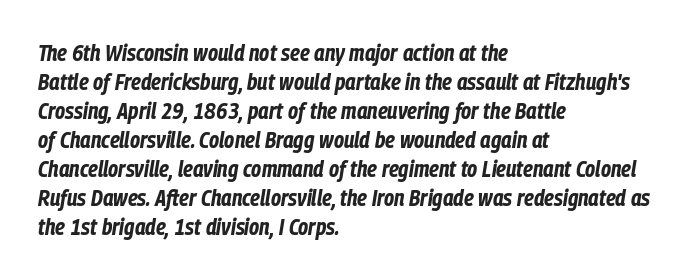
The image shows 23 px bold type, italic (leaning right); set left-aligned, normal line spacing (1.26x), normal letter spacing, not underlined.
